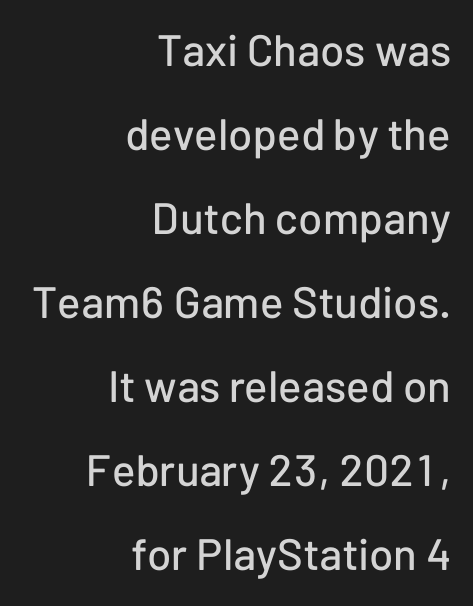
{"serif": "no", "italic": "no", "width": "normal", "stroke_contrast": "low", "x_height": "medium", "monospaced": "no", "underline": "no", "align": "right", "line_spacing": "loose", "line_spacing_ratio": 1.91, "letter_spacing": "normal", "letter_spacing_em": 0.0, "glyph_px": 44}
